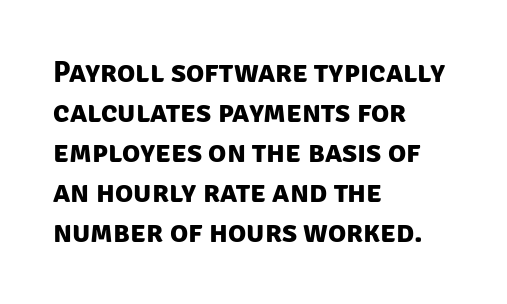
Q: Is the text bold? A: Yes.
Q: Is the typeface a serif or a sans-serif typeface? A: Sans-serif.
Q: Is the text underlined? A: No.
Q: How is the paragraph aligned? A: Left-aligned.
Q: Is the spacing between letters normal or unusually wide? A: Normal.
Q: Is the spacing between lines tight, normal or loose? A: Normal.
Q: Width (condensed, normal, or wide)? A: Normal.
Q: Stroke contrast? A: Low.
Q: x-height? A: Large.
Q: Monospaced? A: No.
